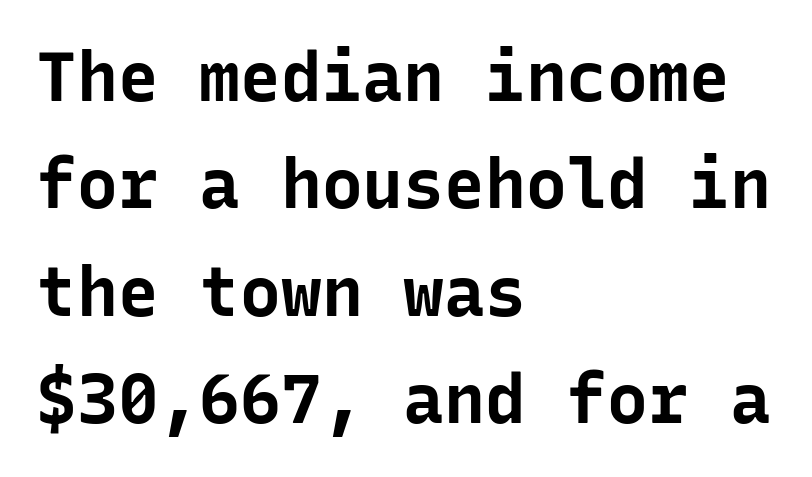
Q: Is the text bold? A: Yes.
Q: Is the text italic (slanted)? A: No, it is upright.
Q: Is the typeface a serif or a sans-serif typeface? A: Sans-serif.
Q: Is the text underlined? A: No.
Q: How is the paragraph aligned? A: Left-aligned.
Q: Is the spacing between letters normal or unusually wide? A: Normal.
Q: Is the spacing between lines tight, normal or loose? A: Normal.
Q: Width (condensed, normal, or wide)? A: Normal.
Q: Stroke contrast? A: Low.
Q: x-height? A: Medium.
Q: Monospaced? A: Yes.
